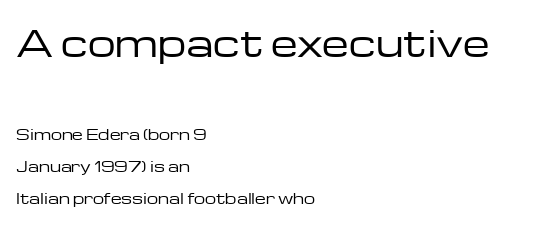
Q: Is the text bold? A: No.
Q: Is the text italic (slanted)? A: No, it is upright.
Q: Is the typeface a serif or a sans-serif typeface? A: Sans-serif.
Q: Is the text underlined? A: No.
Q: How is the paragraph aligned? A: Left-aligned.
Q: Is the spacing between letters normal or unusually wide? A: Normal.
Q: Is the spacing between lines tight, normal or loose? A: Loose.
Q: Which block of text is set in a larger size, the first (top) or the second (bottom)? A: The first (top) one.
Q: Width (condensed, normal, or wide)? A: Wide.
Q: Stroke contrast? A: Low.
Q: x-height? A: Medium.
Q: Monospaced? A: No.
